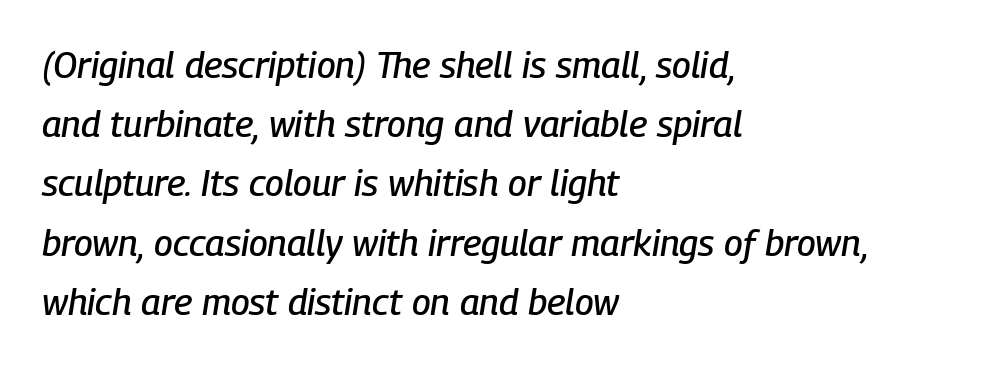
{"italic": "yes", "lean": "right", "slant_degrees": 9, "width": "condensed", "stroke_contrast": "low", "x_height": "medium", "monospaced": "no", "underline": "no", "align": "left", "line_spacing": "normal", "line_spacing_ratio": 1.6, "letter_spacing": "normal", "letter_spacing_em": 0.0, "glyph_px": 37}
